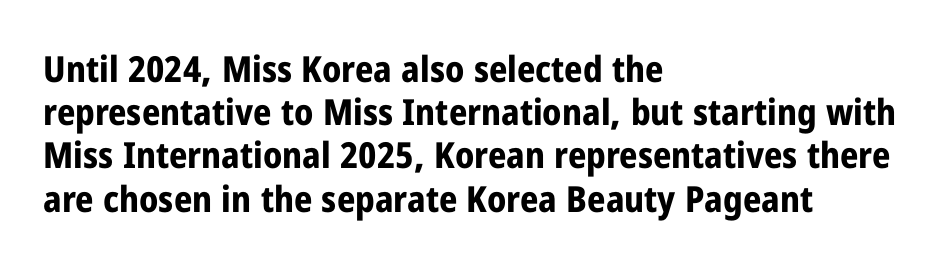
{"serif": "no", "italic": "no", "bold": "yes", "weight": "bold", "width": "condensed", "stroke_contrast": "low", "x_height": "medium", "monospaced": "no", "underline": "no", "align": "left", "line_spacing_ratio": 1.2, "letter_spacing": "normal", "letter_spacing_em": 0.0, "glyph_px": 36}
